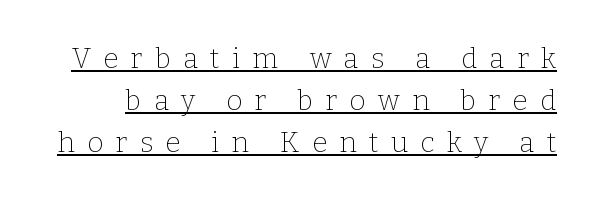
The image shows 28 px thin serif type, upright; set normal line spacing (1.5x), unusually wide letter spacing (+0.44 em), underlined; low stroke contrast and a medium x-height.
